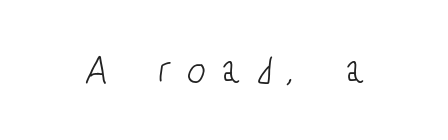
The face used here is proportionally spaced, like ordinary book or web type. The typeface chosen for these lines omits serifs. This rendering widens character spacing well past its baseline value. Check the space under the baseline: it is left empty.
